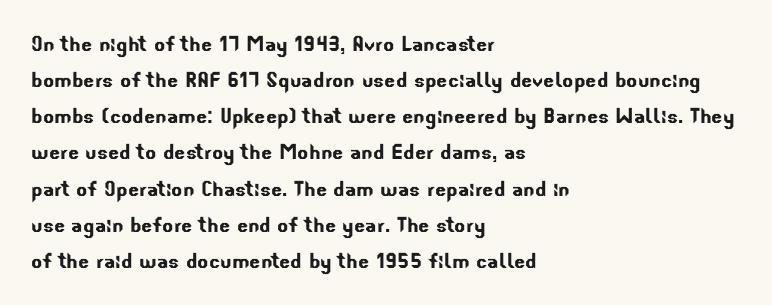
{"underline": "no", "align": "left", "line_spacing": "normal", "line_spacing_ratio": 1.39, "letter_spacing": "normal", "letter_spacing_em": 0.0, "glyph_px": 26}
